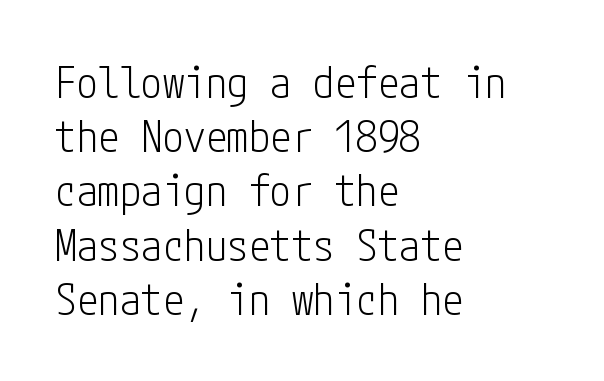
Letters have the restrained weight of plain body copy at most. In terms of leading, this rendering sits right in the middle. What stands out about the letter spacing? Nothing — it is the standard amount. Just letters on the line, the space beneath them empty. The paragraph shown leans on its left margin.
